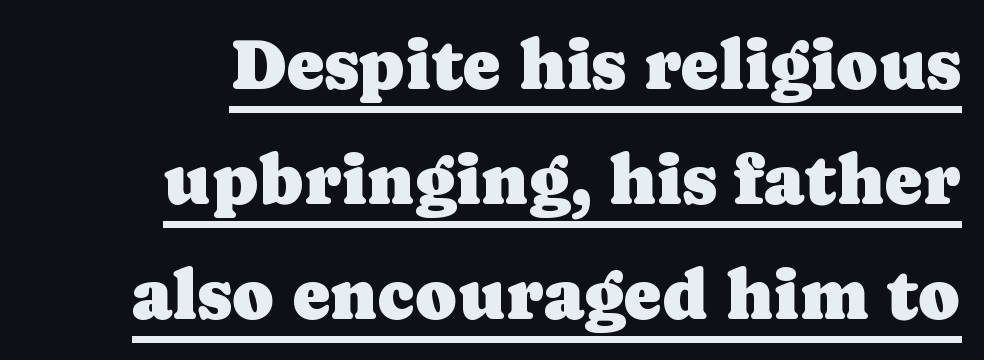
{"serif": "yes", "italic": "no", "width": "normal", "stroke_contrast": "low", "x_height": "medium", "monospaced": "no", "underline": "yes", "line_spacing": "normal", "line_spacing_ratio": 1.62, "letter_spacing": "normal", "letter_spacing_em": 0.0, "glyph_px": 71}
